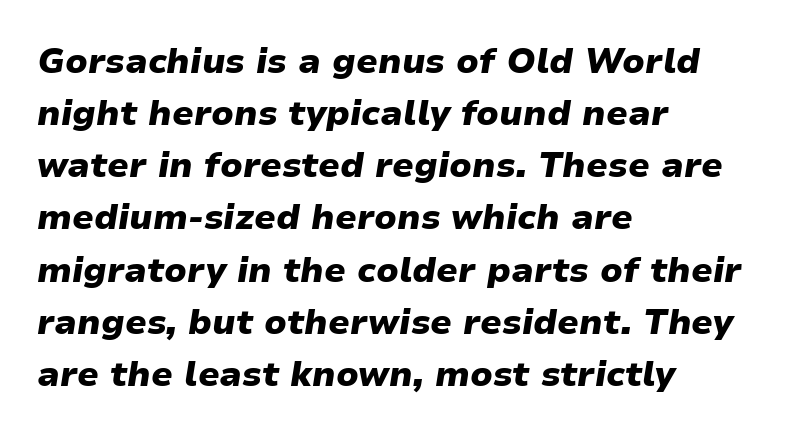
Q: Is the text bold? A: Yes.
Q: Is the text italic (slanted)? A: Yes, it leans right by about 9 degrees.
Q: Is the text underlined? A: No.
Q: How is the paragraph aligned? A: Left-aligned.
Q: Is the spacing between letters normal or unusually wide? A: Normal.
Q: Is the spacing between lines tight, normal or loose? A: Normal.
Q: Width (condensed, normal, or wide)? A: Normal.
Q: Stroke contrast? A: Low.
Q: x-height? A: Medium.
Q: Monospaced? A: No.
